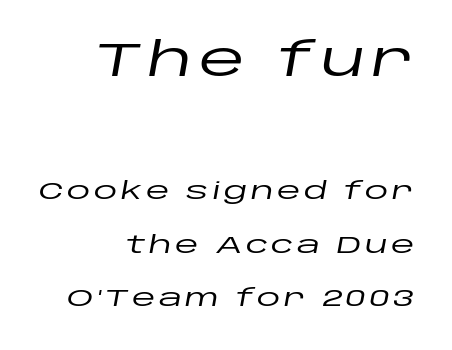
The image shows 47 px wide type, italic (leaning right); set right-aligned, loose line spacing (2.21x), not underlined; the first (top) block is 1.96x larger; low stroke contrast and a large x-height.
